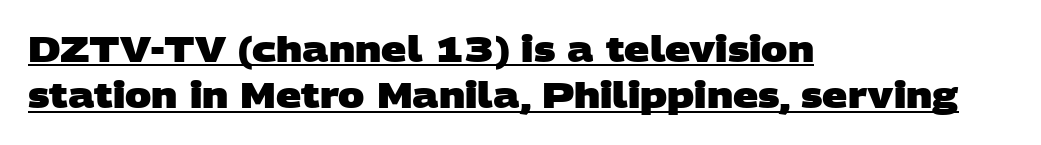
The image shows 35 px heavy, wide sans-serif type; set left-aligned, normal line spacing (1.32x), normal letter spacing, underlined; low stroke contrast and a large x-height.
